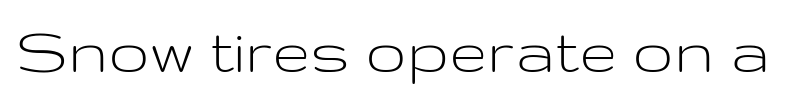
This is the regular roman posture of the typeface. The rendering keeps characters at their native spacing. The letters carry no serifs — their stems end cleanly without finishing strokes. The letters advance in unequal steps, a hallmark of proportional type. The font is comparable to plain body text, perhaps lighter. Honestly, there is no underline to notice here at all.
